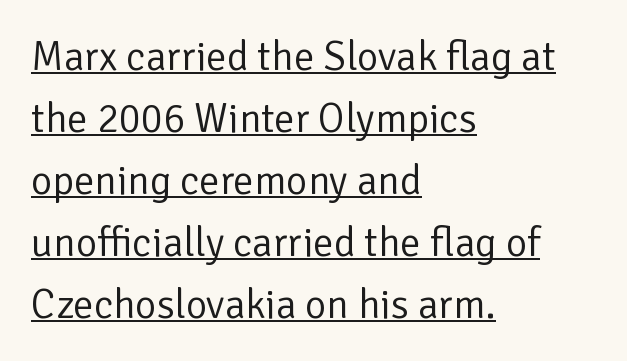
The image shows 41 px regular-weight sans-serif type, upright; set left-aligned, normal line spacing (1.51x), normal letter spacing, underlined; low stroke contrast and a medium x-height.
